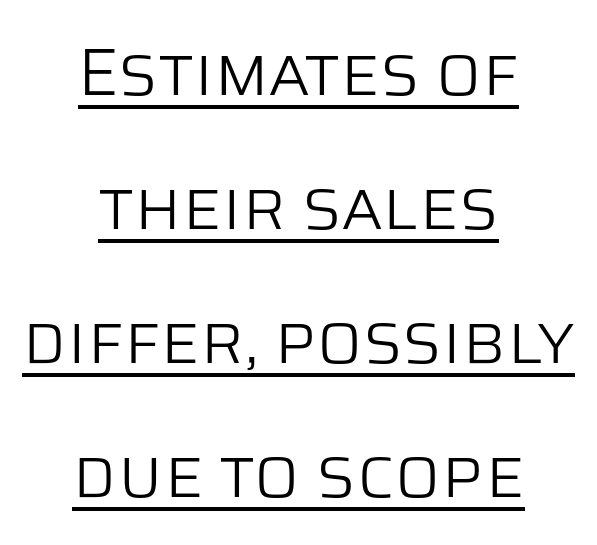
The image shows 67 px light sans-serif type, upright; set centered, loose line spacing (2.0x), normal letter spacing, underlined; low stroke contrast and a large x-height.
